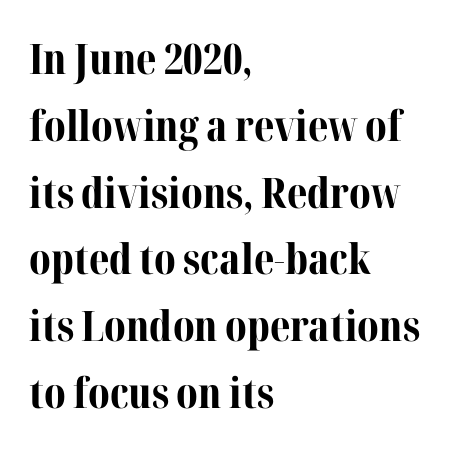
No italicization has been applied; the sample stays upright. Words appear dense and cohesive because spacing is normal. Reading down the column, the eye jumps a familiar distance to each next line. Type style note: has serifs. If you drew a ruler down the left edge, every line would touch it.
